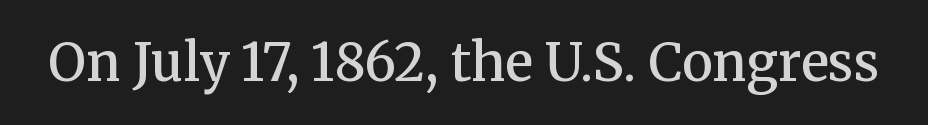
The horizontal fit of the characters is conventional and even. Small tapered or slab feet sit at the stroke ends, so this counts as serif. The space beneath each line is pristine and unruled. Set as a demibold, roughly 600 on the weight scale. The letters stand upright; this is a roman face. Varying glyph widths throughout — classic text-font behaviour.
